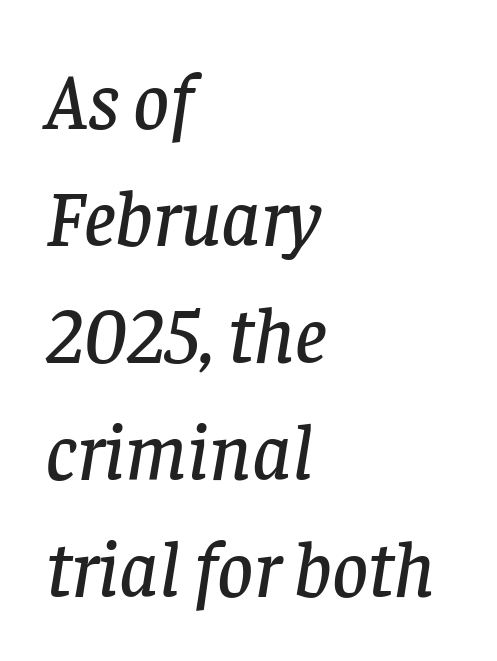
The image shows 79 px serif type, italic (leaning right); set left-aligned, normal line spacing (1.48x), normal letter spacing, not underlined; low stroke contrast and a large x-height.
